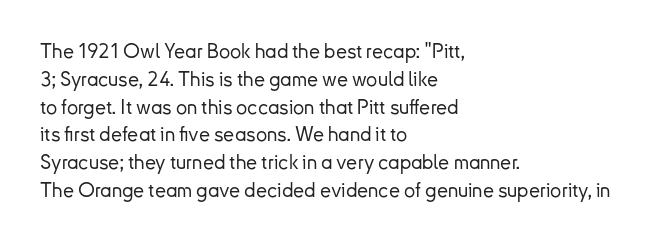
Ordinary non-slanted type is in use. If you drew a ruler down the left edge, every line would touch it. Underlining? Definitely not there. Rows of type keep a routine distance in the vertical direction. Observe the ordinary spacing: letters are neighbours, not strangers.
